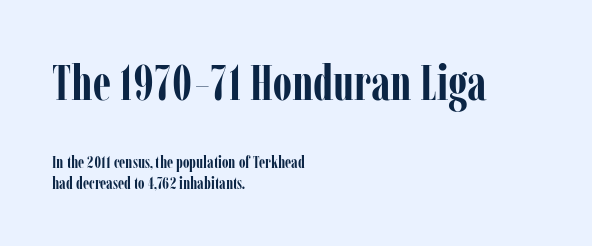
Q: Is the text bold? A: Yes.
Q: Is the text italic (slanted)? A: No, it is upright.
Q: Is the typeface a serif or a sans-serif typeface? A: Serif.
Q: Is the text underlined? A: No.
Q: How is the paragraph aligned? A: Left-aligned.
Q: Is the spacing between letters normal or unusually wide? A: Normal.
Q: Which block of text is set in a larger size, the first (top) or the second (bottom)? A: The first (top) one.
Q: Width (condensed, normal, or wide)? A: Condensed.
Q: Stroke contrast? A: Low.
Q: x-height? A: Medium.
Q: Monospaced? A: No.
